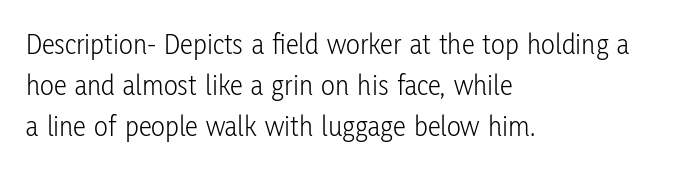
It's the straight-up-and-down kind of type. This sample has the flowing, uneven cadence of proportional lettering. The rendering keeps characters at their native spacing. To sum up the face: it is a sans, with no serifs.
